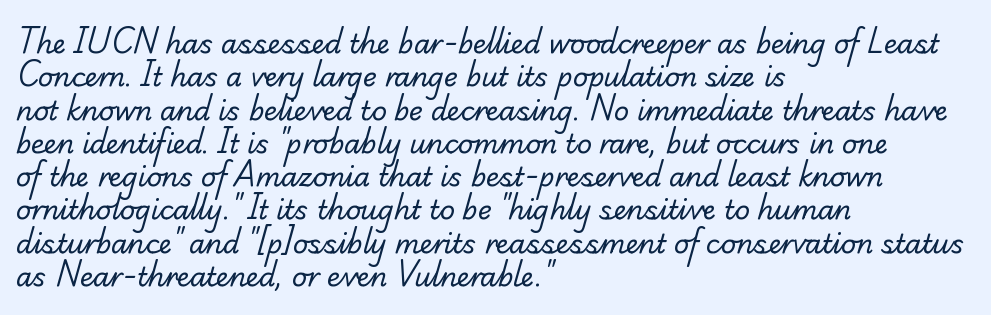
Q: Is the text bold? A: No.
Q: Is the text underlined? A: No.
Q: How is the paragraph aligned? A: Left-aligned.
Q: Is the spacing between letters normal or unusually wide? A: Normal.
Q: Is the spacing between lines tight, normal or loose? A: Normal.
